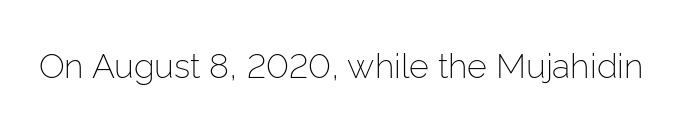
Letters have the restrained weight of plain body copy at most. This sample uses an upright cut, with every glyph sitting square on the baseline. Default kerning and tracking; the words read as compact shapes. The gap between lines stays unmarked.
